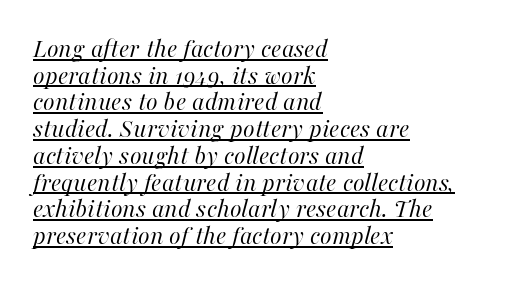
{"italic": "yes", "lean": "right", "slant_degrees": 16, "bold": "no", "underline": "yes", "align": "left", "line_spacing": "tight", "line_spacing_ratio": 0.99, "letter_spacing": "normal", "letter_spacing_em": 0.0, "glyph_px": 27}
